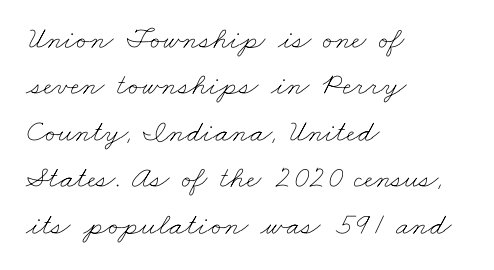
{"bold": "no", "weight": "thin", "width": "wide", "stroke_contrast": "low", "x_height": "small", "monospaced": "no", "underline": "no", "align": "left", "line_spacing": "normal", "line_spacing_ratio": 1.5, "letter_spacing": "normal", "letter_spacing_em": 0.0, "glyph_px": 31}
